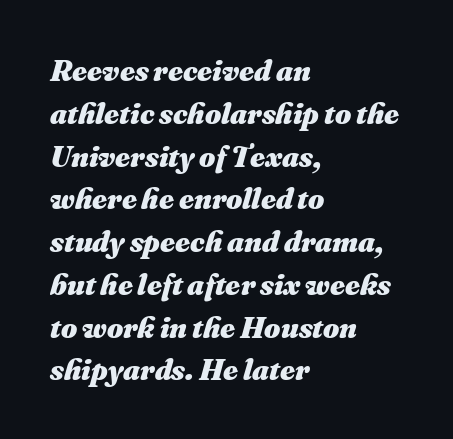
Glance below the letters and you will spot only blank space. If you measured baseline to baseline, you'd find a middling distance. Looking at the ascenders, they clearly lean. Alignment: flush left.
